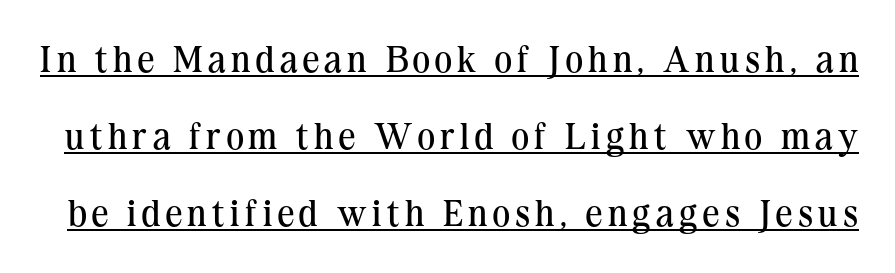
Q: Is the text bold? A: No.
Q: Is the text italic (slanted)? A: No, it is upright.
Q: Is the typeface a serif or a sans-serif typeface? A: Serif.
Q: Is the text underlined? A: Yes.
Q: Is the spacing between lines tight, normal or loose? A: Loose.
Q: Width (condensed, normal, or wide)? A: Normal.
Q: Stroke contrast? A: Medium.
Q: x-height? A: Medium.
Q: Monospaced? A: No.
